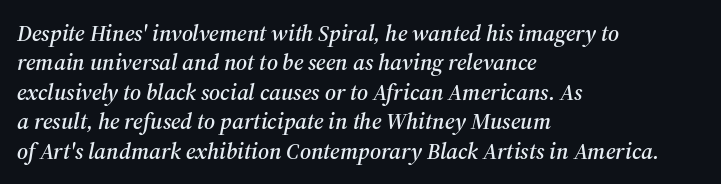
Glance below the letters and you will spot only blank space. All the whitespace from short lines collects on the right. Notice how descenders clear the ascenders below comfortably — that's standard leading. Observe the ordinary spacing: letters are neighbours, not strangers.
